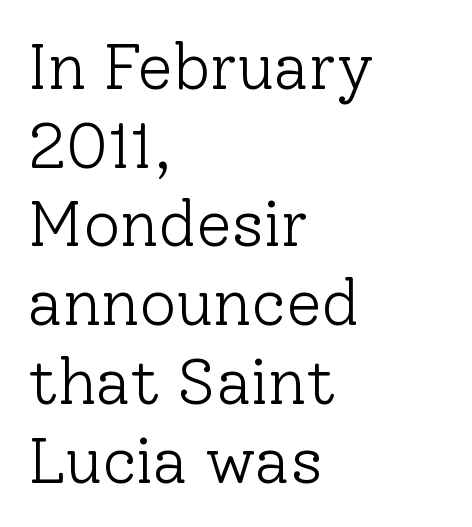
These lines were composed using upright roman letters. The weight would be labelled regular, book, light, or lighter still. Teacher's note: observe the even left margin — that is flush-left alignment. The rendering keeps characters at their native spacing. You could not count columns in this text — the font is proportionally spaced. The space beneath each line is pristine and unruled.
